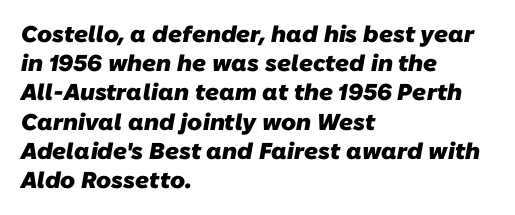
The image shows 23 px bold type; set left-aligned, normal line spacing (1.27x), normal letter spacing, not underlined.
